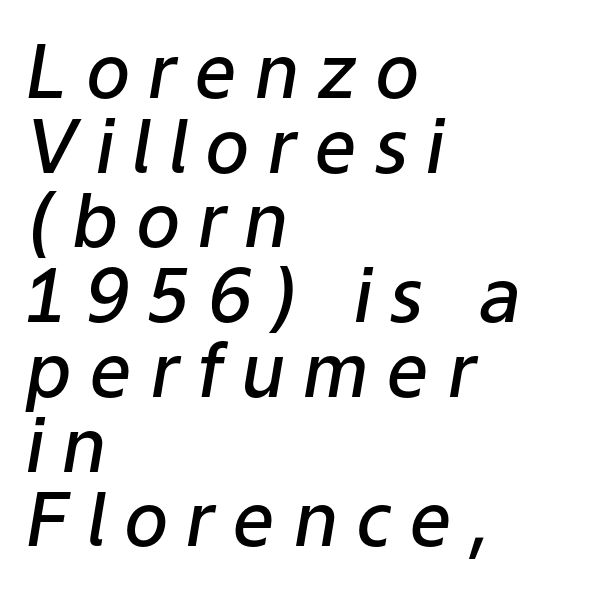
{"italic": "yes", "lean": "right", "slant_degrees": 9, "bold": "semi", "weight": "semibold", "width": "normal", "stroke_contrast": "low", "x_height": "medium", "monospaced": "no", "underline": "no", "align": "left", "line_spacing": "tight", "line_spacing_ratio": 1.01, "letter_spacing": "wide", "letter_spacing_em": 0.24, "glyph_px": 74}
